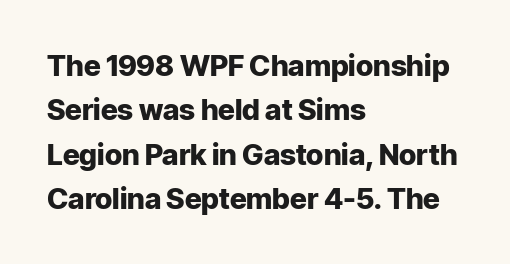
{"serif": "no", "italic": "no", "bold": "yes", "weight": "heavy", "width": "normal", "stroke_contrast": "low", "x_height": "medium", "monospaced": "no", "underline": "no", "align": "left", "line_spacing": "normal", "line_spacing_ratio": 1.53, "letter_spacing": "normal", "letter_spacing_em": 0.0, "glyph_px": 29}
